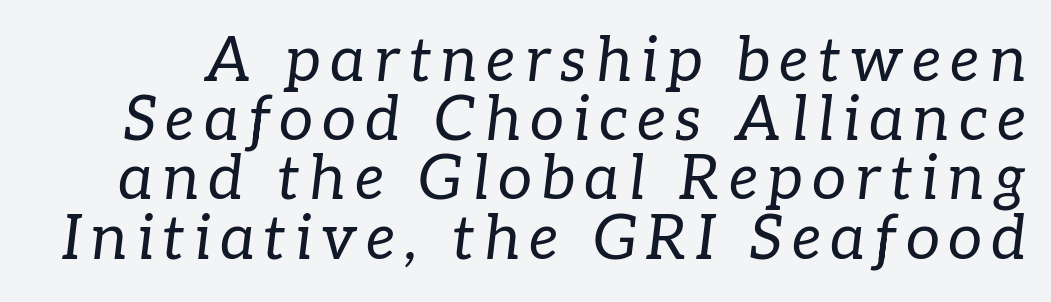
{"serif": "yes", "italic": "yes", "lean": "right", "slant_degrees": 7, "bold": "no", "weight": "regular", "width": "normal", "stroke_contrast": "low", "x_height": "medium", "monospaced": "no", "underline": "no", "line_spacing": "tight", "line_spacing_ratio": 0.97, "glyph_px": 61}
